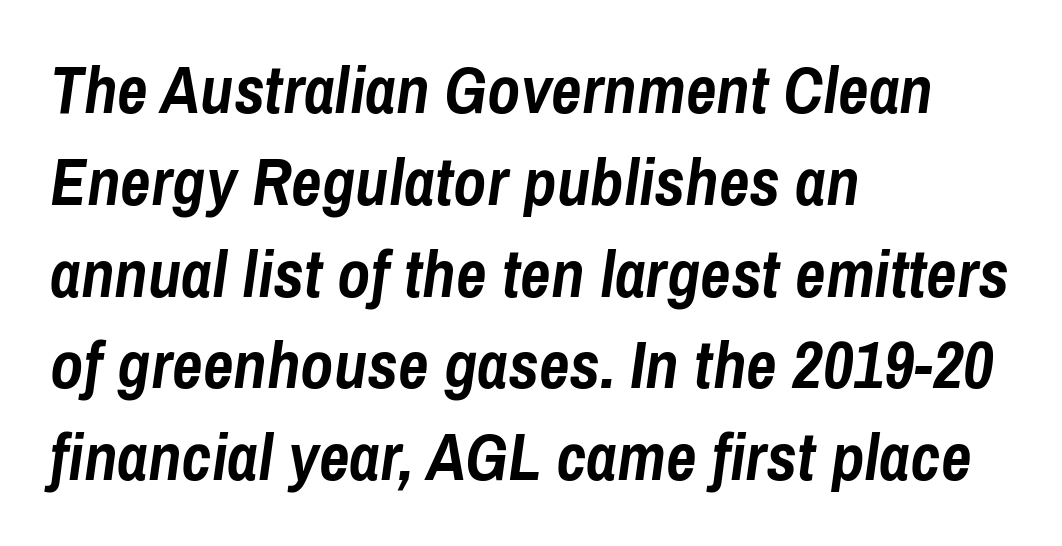
Short and long lines alike share a common starting point at left. The letters are bold, with thick, heavy strokes. The face used here is proportionally spaced, like ordinary book or web type. A bare baseline throughout the passage. The line-height multiplier appears to be the usual default.
